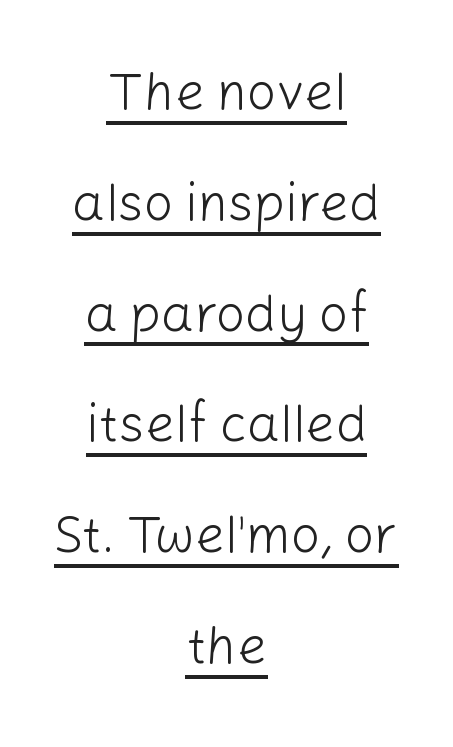
Q: Is the text bold? A: No.
Q: Is the text italic (slanted)? A: No, it is upright.
Q: Is the typeface a serif or a sans-serif typeface? A: Sans-serif.
Q: Is the text underlined? A: Yes.
Q: How is the paragraph aligned? A: Centered.
Q: Is the spacing between letters normal or unusually wide? A: Normal.
Q: Is the spacing between lines tight, normal or loose? A: Loose.
Q: Width (condensed, normal, or wide)? A: Normal.
Q: Stroke contrast? A: Low.
Q: x-height? A: Medium.
Q: Monospaced? A: No.
